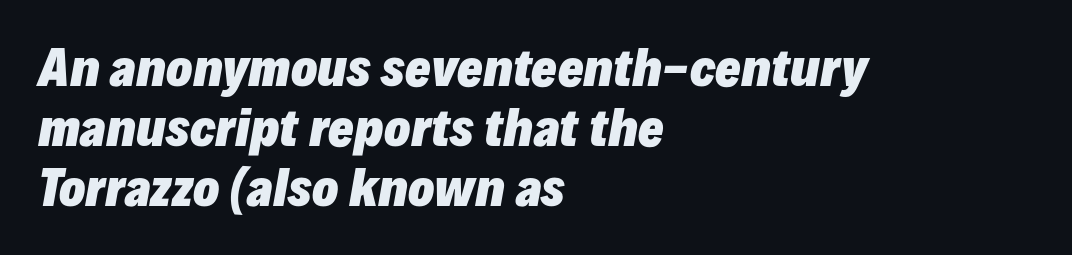
The gap between lines stays unmarked. These lines are rendered in a variable-pitch font. In terms of leading, this rendering sits right in the middle. Alignment: flush left. Observe the lean: these are italic letterforms. These lines keep a tight, regular rhythm from letter to letter.
